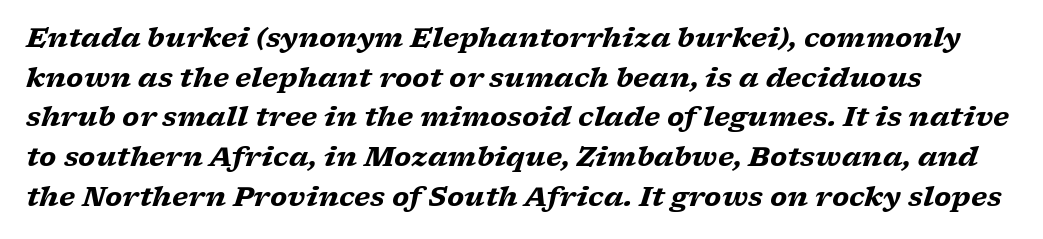
{"italic": "yes", "lean": "right", "slant_degrees": 17, "bold": "yes", "underline": "no", "line_spacing": "normal", "line_spacing_ratio": 1.47, "letter_spacing": "normal", "letter_spacing_em": 0.0, "glyph_px": 27}
